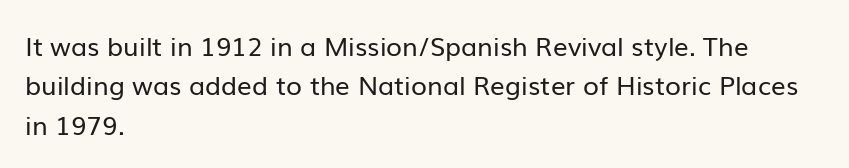
The image shows 26 px text type, upright; set left-aligned, normal line spacing (1.51x), normal letter spacing, not underlined.
